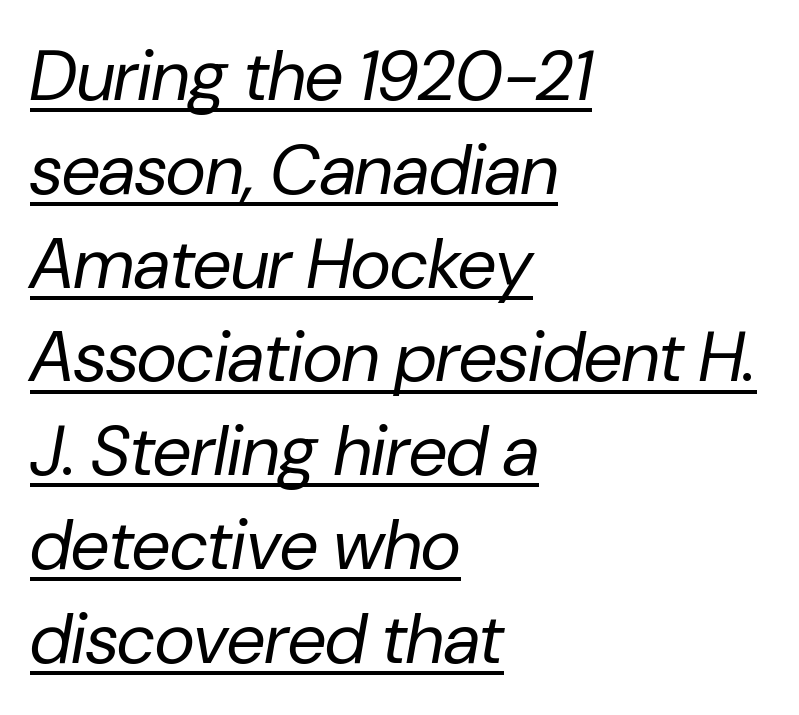
Q: Is the text bold? A: No.
Q: Is the text italic (slanted)? A: Yes, it leans right by about 10 degrees.
Q: Is the text underlined? A: Yes.
Q: How is the paragraph aligned? A: Left-aligned.
Q: Is the spacing between letters normal or unusually wide? A: Normal.
Q: Is the spacing between lines tight, normal or loose? A: Normal.
Q: Width (condensed, normal, or wide)? A: Normal.
Q: Stroke contrast? A: Low.
Q: x-height? A: Medium.
Q: Monospaced? A: No.
